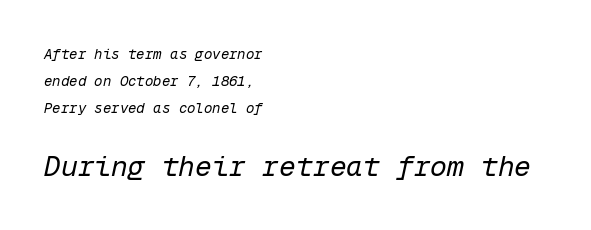
No chunkiness to these letters — they're not bold. Descenders hang freely into open space. In terms of leading, this rendering errs on the spacious side. Which margin do the lines hug? The left one — the right edge is uneven. Character size in the trailing block exceeds that of the leading block. This sample has the even, mechanical cadence of fixed-width lettering.
